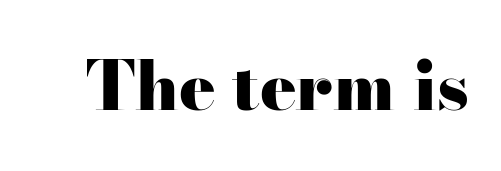
{"serif": "yes", "italic": "no", "bold": "yes", "weight": "heavy", "width": "wide", "stroke_contrast": "high", "x_height": "small", "monospaced": "no", "underline": "no", "letter_spacing": "normal", "letter_spacing_em": 0.0, "glyph_px": 68}
